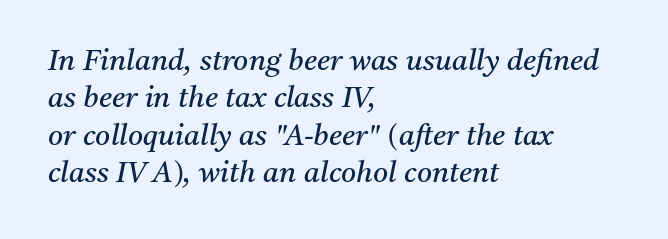
Q: Is the text bold? A: No.
Q: Is the text italic (slanted)? A: Yes, it leans right by about 11 degrees.
Q: Is the typeface a serif or a sans-serif typeface? A: Serif.
Q: Is the text underlined? A: No.
Q: How is the paragraph aligned? A: Left-aligned.
Q: Is the spacing between letters normal or unusually wide? A: Normal.
Q: Is the spacing between lines tight, normal or loose? A: Normal.
Q: Width (condensed, normal, or wide)? A: Normal.
Q: Stroke contrast? A: Medium.
Q: x-height? A: Medium.
Q: Monospaced? A: No.
